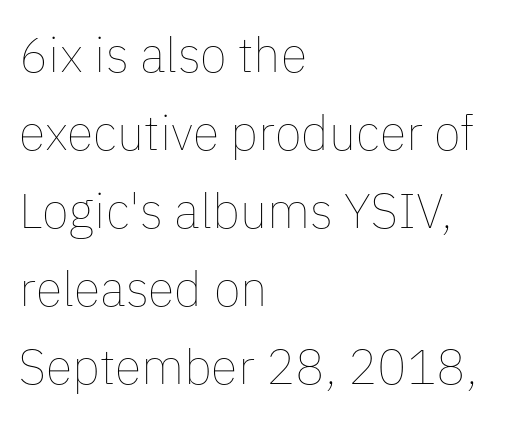
The image shows 49 px thin type, upright; set left-aligned, normal line spacing (1.59x), normal letter spacing, not underlined; low stroke contrast and a medium x-height.
